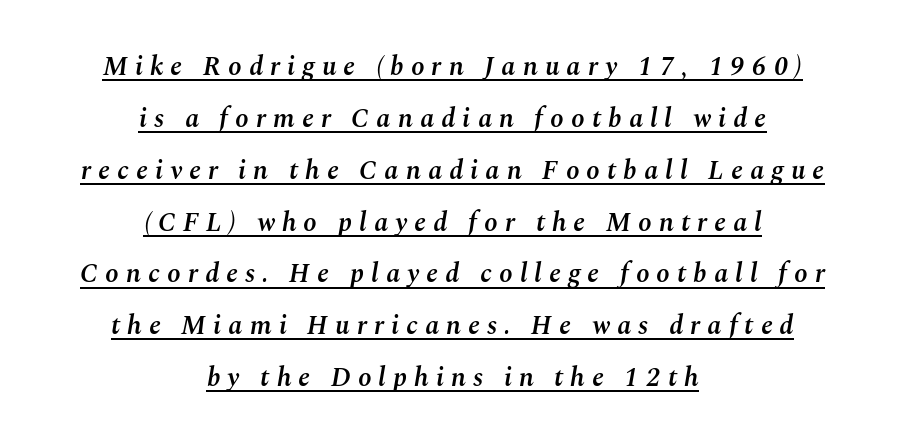
Q: Is the text bold? A: Semi-bold.
Q: Is the text italic (slanted)? A: Yes, it leans right by about 10 degrees.
Q: Is the text underlined? A: Yes.
Q: How is the paragraph aligned? A: Centered.
Q: Is the spacing between letters normal or unusually wide? A: Unusually wide.
Q: Is the spacing between lines tight, normal or loose? A: Loose.
